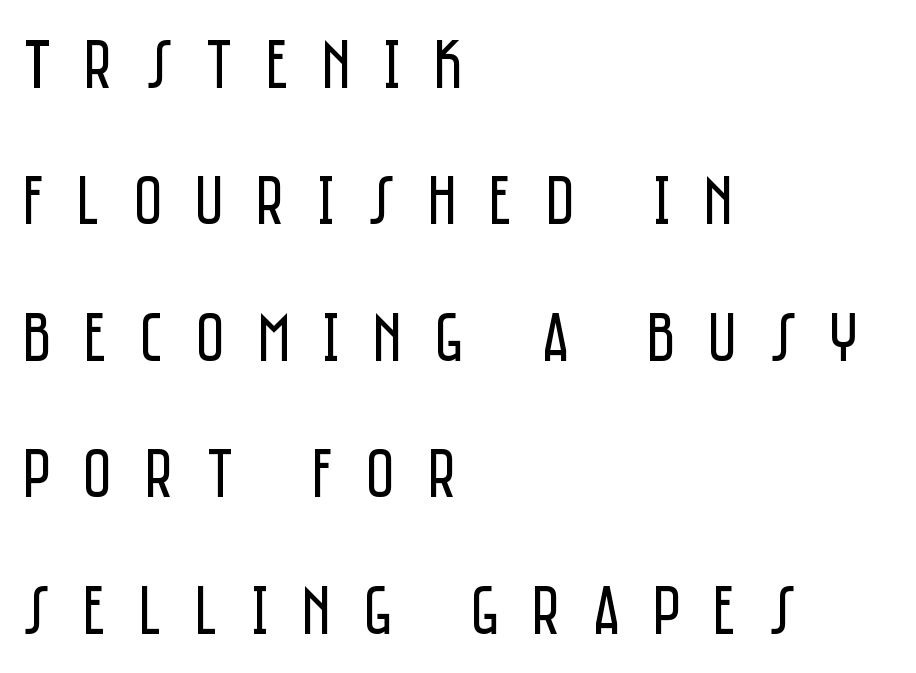
{"serif": "no", "italic": "no", "bold": "no", "weight": "regular", "width": "condensed", "stroke_contrast": "low", "x_height": "large", "monospaced": "no", "underline": "no", "align": "left", "line_spacing": "loose", "line_spacing_ratio": 1.95, "letter_spacing": "wide", "letter_spacing_em": 0.46, "glyph_px": 70}
